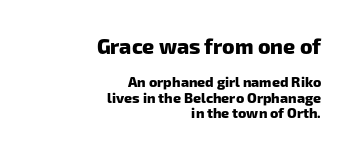
{"bold": "yes", "underline": "no", "align": "right", "line_spacing": "tight", "line_spacing_ratio": 1.11, "letter_spacing": "normal", "letter_spacing_em": 0.0, "larger_block": "first", "size_ratio": 1.5, "glyph_px": 21}
